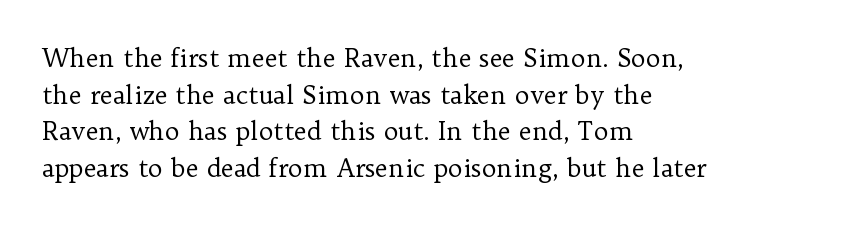
Weight: in the light-to-regular range. In CSS terms this would be text-align: left. The letters stand straight up with perfectly vertical stems. Each new line begins a customary step beneath the previous one. Characters follow at the spacing the type designer built in.
